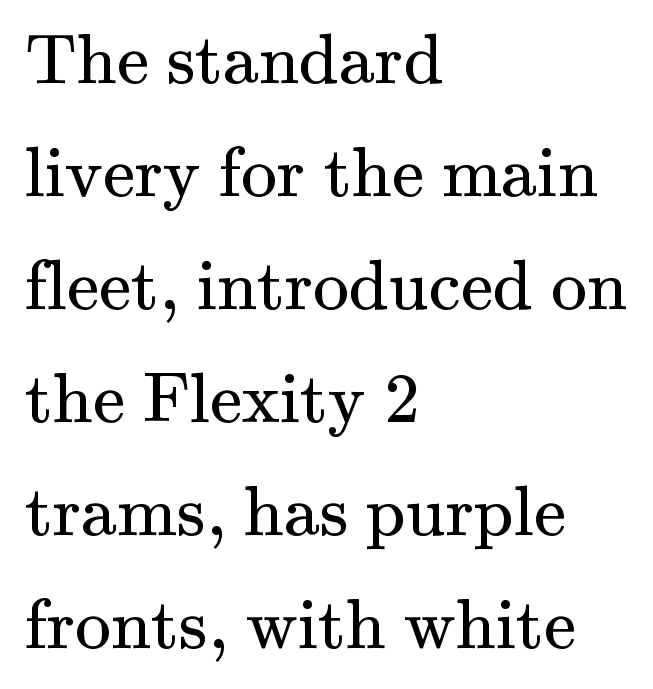
Q: Is the text bold? A: No.
Q: Is the text italic (slanted)? A: No, it is upright.
Q: Is the typeface a serif or a sans-serif typeface? A: Serif.
Q: Is the text underlined? A: No.
Q: How is the paragraph aligned? A: Left-aligned.
Q: Is the spacing between letters normal or unusually wide? A: Normal.
Q: Is the spacing between lines tight, normal or loose? A: Normal.
Q: Width (condensed, normal, or wide)? A: Normal.
Q: Stroke contrast? A: Medium.
Q: x-height? A: Small.
Q: Monospaced? A: No.
